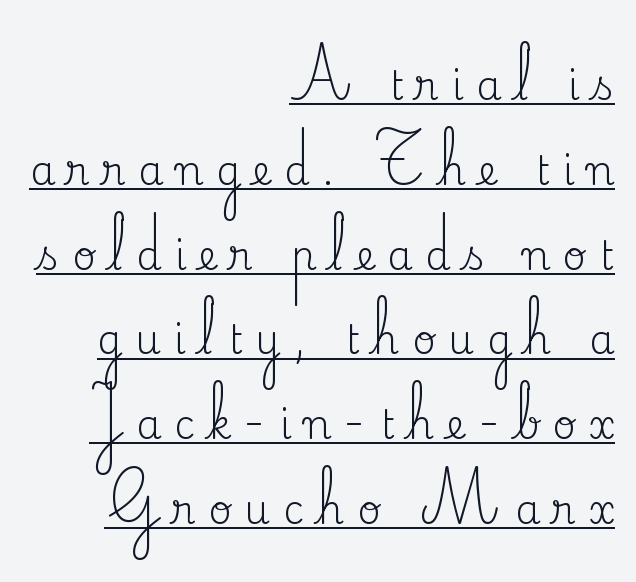
The paragraph shown leans on its right margin. Underlining? Definitely there. These lines are rendered in a variable-pitch font. Stroke terminals: seriffed.
